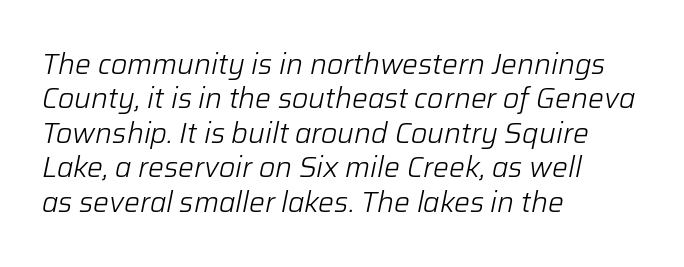
The image shows 28 px light type, italic (leaning right); set left-aligned, line spacing 1.23x, normal letter spacing, not underlined; low stroke contrast and a medium x-height.
